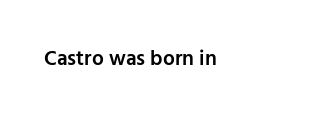
{"italic": "no", "bold": "semi", "underline": "no", "letter_spacing": "normal", "letter_spacing_em": 0.0, "glyph_px": 21}
